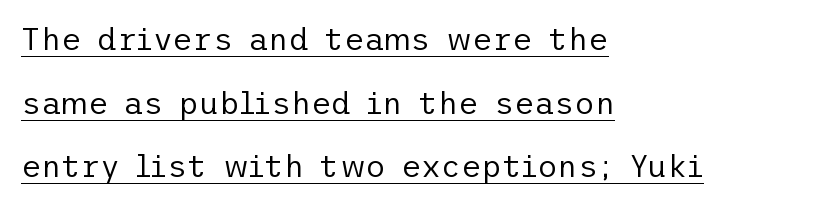
Q: Is the text bold? A: No.
Q: Is the text italic (slanted)? A: No, it is upright.
Q: Is the typeface a serif or a sans-serif typeface? A: Sans-serif.
Q: Is the text underlined? A: Yes.
Q: How is the paragraph aligned? A: Left-aligned.
Q: Is the spacing between letters normal or unusually wide? A: Normal.
Q: Is the spacing between lines tight, normal or loose? A: Loose.
Q: Width (condensed, normal, or wide)? A: Normal.
Q: Stroke contrast? A: Low.
Q: x-height? A: Medium.
